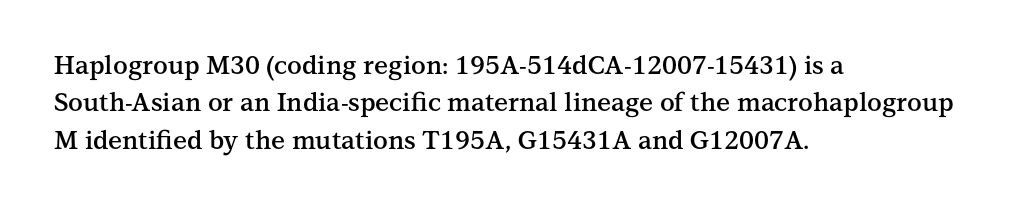
Q: Is the text bold? A: Semi-bold.
Q: Is the text italic (slanted)? A: No, it is upright.
Q: Is the text underlined? A: No.
Q: How is the paragraph aligned? A: Left-aligned.
Q: Is the spacing between letters normal or unusually wide? A: Normal.
Q: Is the spacing between lines tight, normal or loose? A: Normal.
